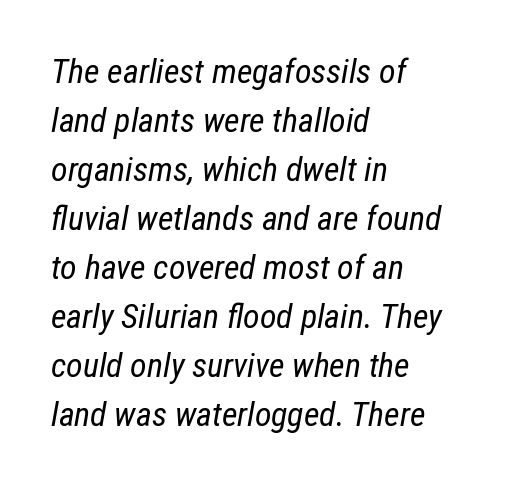
{"italic": "yes", "lean": "right", "slant_degrees": 12, "bold": "no", "weight": "regular", "width": "condensed", "stroke_contrast": "low", "x_height": "medium", "monospaced": "no", "underline": "no", "align": "left", "line_spacing": "normal", "line_spacing_ratio": 1.44, "letter_spacing": "normal", "letter_spacing_em": 0.0, "glyph_px": 34}
